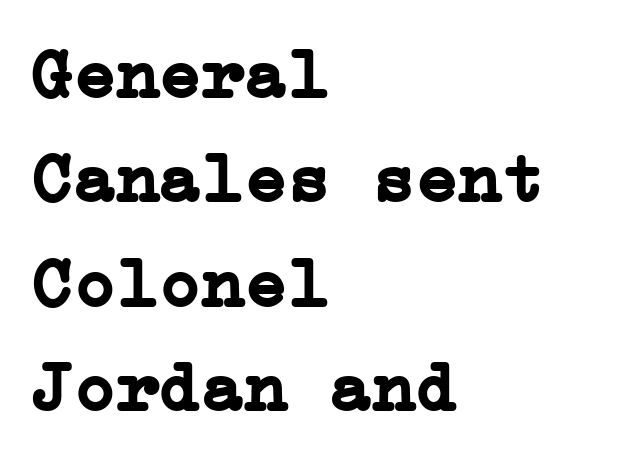
The image shows 71 px semibold serif type, upright; set left-aligned, normal line spacing (1.47x), normal letter spacing, not underlined; low stroke contrast and a medium x-height.
